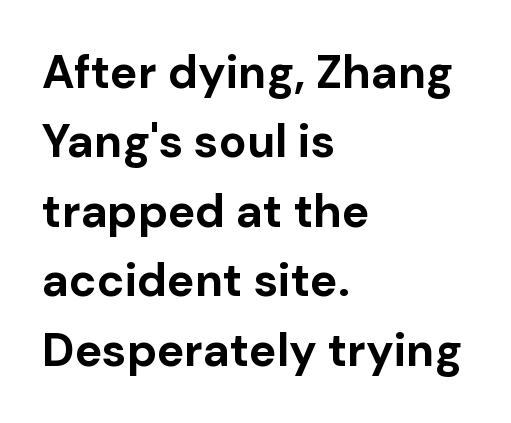
The area under the type is left untouched. Line starts are locked; line ends wander. Italic: no, the glyphs are upright roman. You could not count columns in this text — the font is proportionally spaced.
